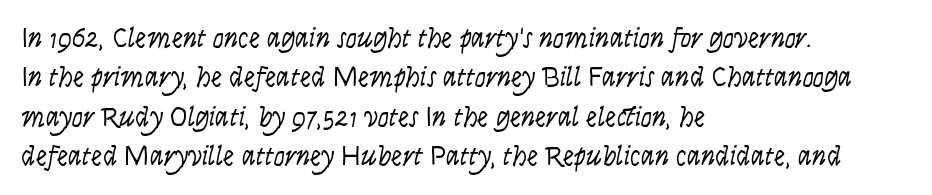
Q: Is the text bold? A: No.
Q: Is the text italic (slanted)? A: Yes.
Q: Is the typeface a serif or a sans-serif typeface? A: Sans-serif.
Q: Is the text underlined? A: No.
Q: How is the paragraph aligned? A: Left-aligned.
Q: Is the spacing between letters normal or unusually wide? A: Normal.
Q: Is the spacing between lines tight, normal or loose? A: Normal.
Q: Width (condensed, normal, or wide)? A: Condensed.
Q: Stroke contrast? A: Low.
Q: x-height? A: Large.
Q: Monospaced? A: No.
